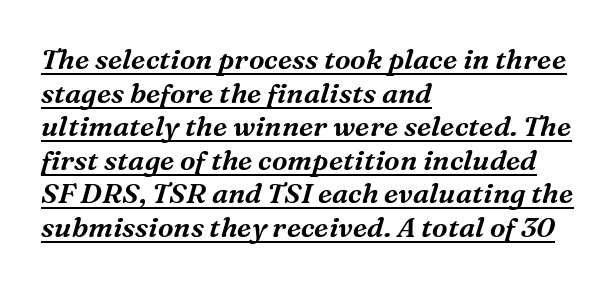
This sample has the flowing, uneven cadence of proportional lettering. Does the type have serifs? Yes, each stem ends in a small foot. Like a heading marked for emphasis, these lines bear an underscore. What stands out about the letter spacing? Nothing — it is the standard amount.
